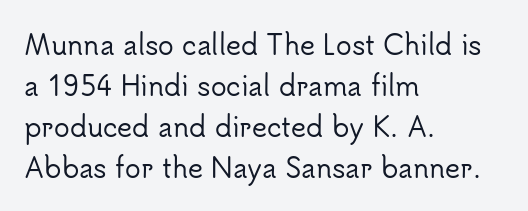
The image shows 26 px text type, upright; set left-aligned, normal line spacing (1.58x), normal letter spacing, not underlined.
